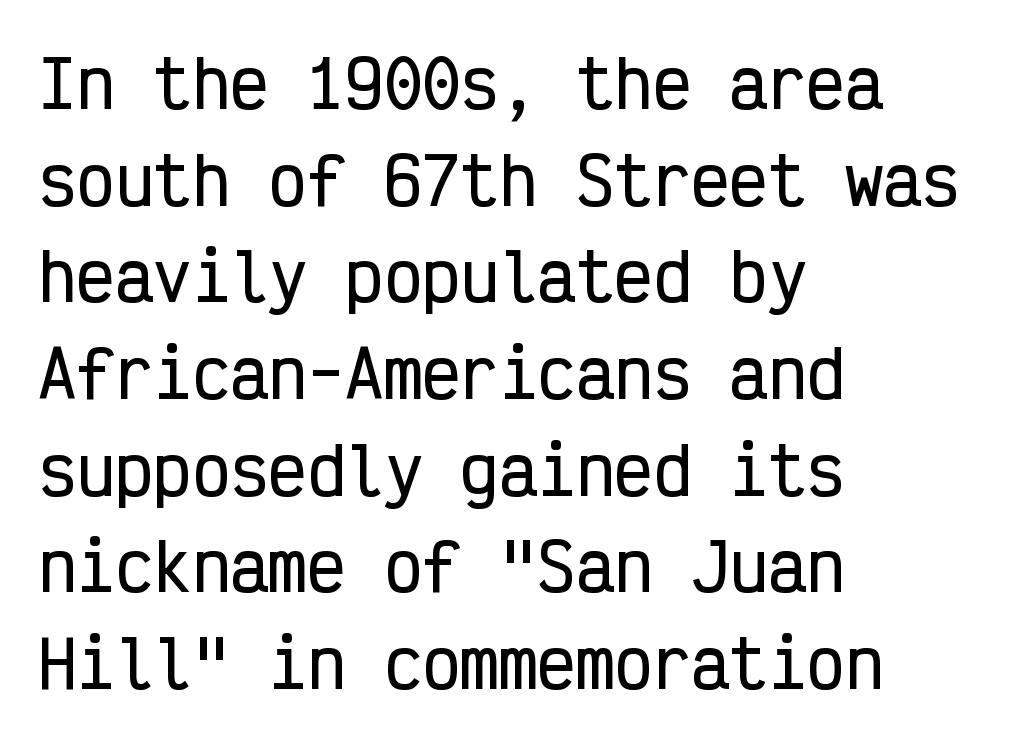
{"serif": "no", "italic": "no", "width": "condensed", "stroke_contrast": "low", "x_height": "medium", "monospaced": "yes", "underline": "no", "align": "left", "line_spacing": "normal", "line_spacing_ratio": 1.51, "letter_spacing": "normal", "letter_spacing_em": 0.0, "glyph_px": 64}
